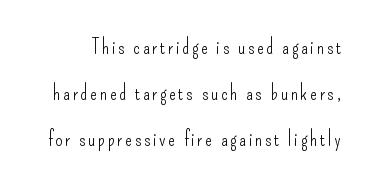
Designer's note — italics off, roman on. The baseline area is clear. The leading is generous, giving the passage an open texture. Stem width sits at or under what a default text font uses.
